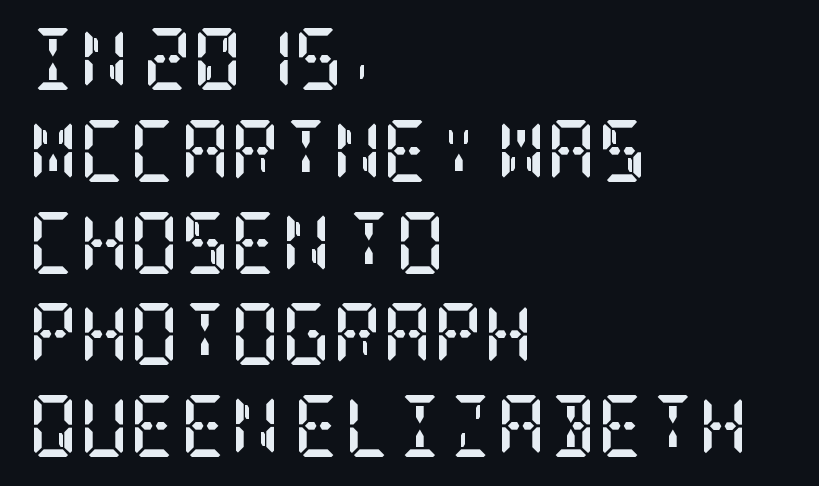
The image shows 62 px semibold, condensed serif type, upright; set left-aligned, normal line spacing (1.48x), normal letter spacing, not underlined; low stroke contrast and a large x-height.
